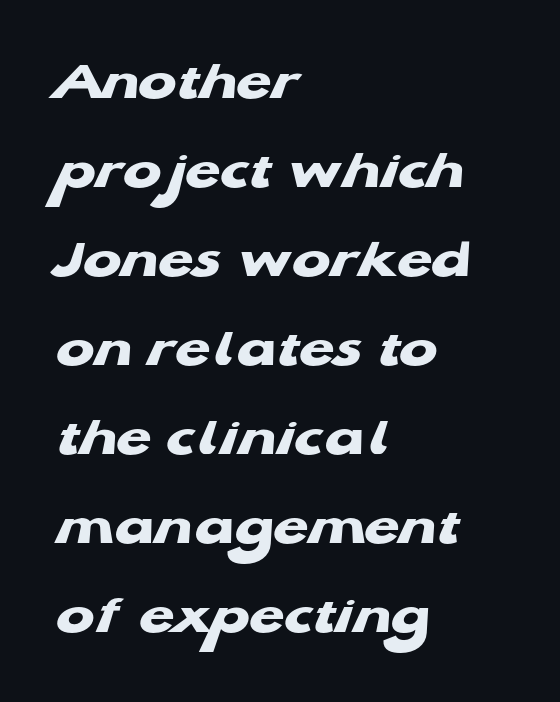
Q: Is the text bold? A: Yes.
Q: Is the typeface a serif or a sans-serif typeface? A: Sans-serif.
Q: Is the text underlined? A: No.
Q: How is the paragraph aligned? A: Left-aligned.
Q: Is the spacing between letters normal or unusually wide? A: Normal.
Q: Is the spacing between lines tight, normal or loose? A: Normal.
Q: Width (condensed, normal, or wide)? A: Wide.
Q: Stroke contrast? A: Low.
Q: x-height? A: Medium.
Q: Monospaced? A: No.
